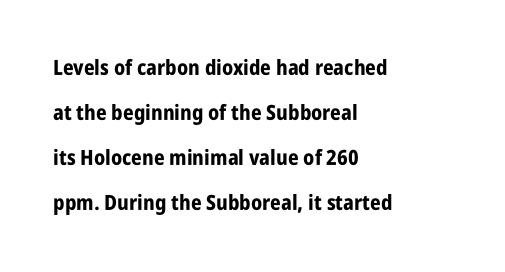
Q: Is the text bold? A: Yes.
Q: Is the text italic (slanted)? A: No, it is upright.
Q: Is the text underlined? A: No.
Q: How is the paragraph aligned? A: Left-aligned.
Q: Is the spacing between letters normal or unusually wide? A: Normal.
Q: Is the spacing between lines tight, normal or loose? A: Loose.
